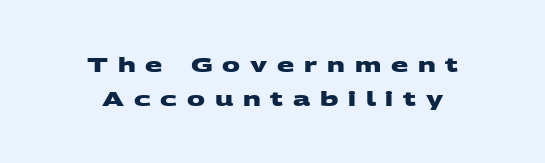
Q: Is the text bold? A: Yes.
Q: Is the text underlined? A: No.
Q: How is the paragraph aligned? A: Centered.
Q: Is the spacing between letters normal or unusually wide? A: Unusually wide.
Q: Is the spacing between lines tight, normal or loose? A: Normal.
